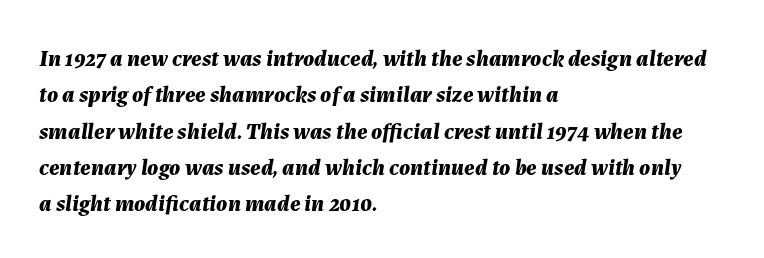
Q: Is the text bold? A: Yes.
Q: Is the text italic (slanted)? A: Yes, it leans right by about 7 degrees.
Q: Is the text underlined? A: No.
Q: How is the paragraph aligned? A: Left-aligned.
Q: Is the spacing between letters normal or unusually wide? A: Normal.
Q: Is the spacing between lines tight, normal or loose? A: Normal.
